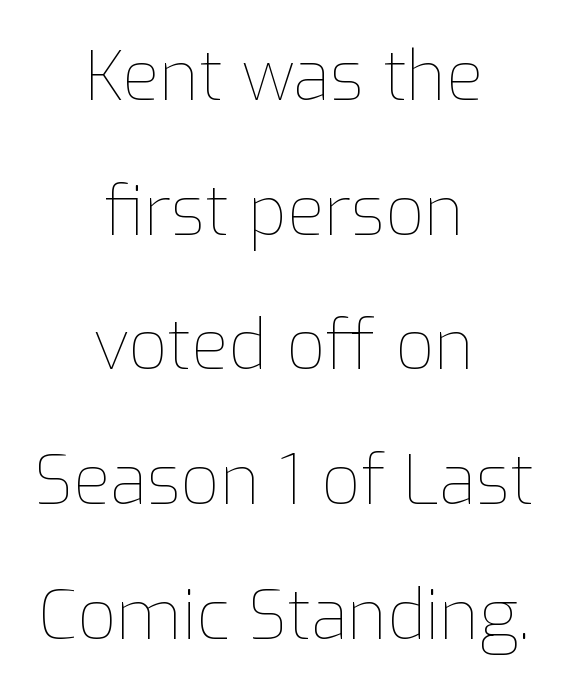
The image shows 68 px thin type, upright; set centered, loose line spacing (1.98x), normal letter spacing, not underlined; low stroke contrast and a medium x-height.
